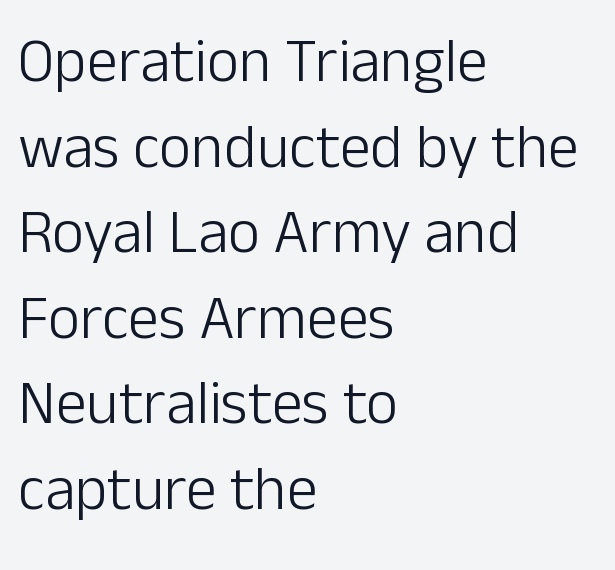
The image shows 62 px light sans-serif type, upright; set left-aligned, normal line spacing (1.38x), normal letter spacing, not underlined; low stroke contrast and a medium x-height.
